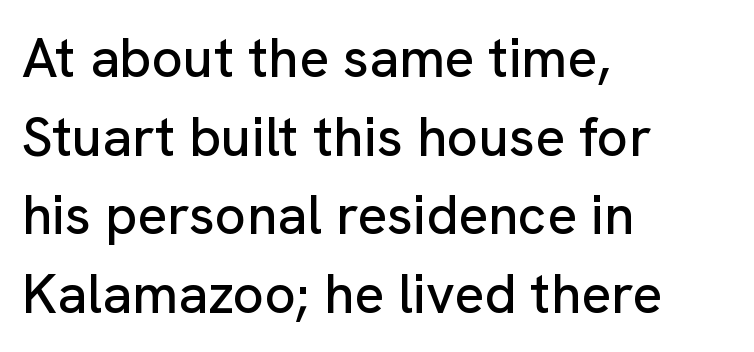
{"serif": "no", "italic": "no", "width": "normal", "stroke_contrast": "low", "x_height": "medium", "monospaced": "no", "underline": "no", "align": "left", "line_spacing": "normal", "line_spacing_ratio": 1.43, "letter_spacing": "normal", "letter_spacing_em": 0.0, "glyph_px": 55}
